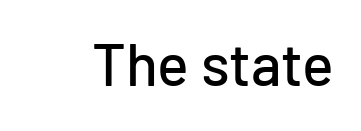
{"serif": "no", "italic": "no", "width": "normal", "stroke_contrast": "low", "x_height": "medium", "monospaced": "no", "underline": "no", "letter_spacing": "normal", "letter_spacing_em": 0.0, "glyph_px": 59}
